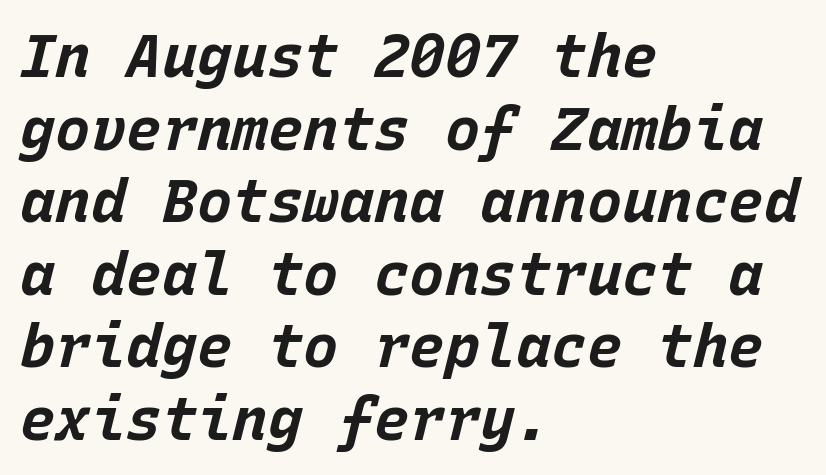
The image shows 59 px bold type, italic (leaning right), monospaced; set left-aligned, line spacing 1.23x, normal letter spacing, not underlined; low stroke contrast and a large x-height.
